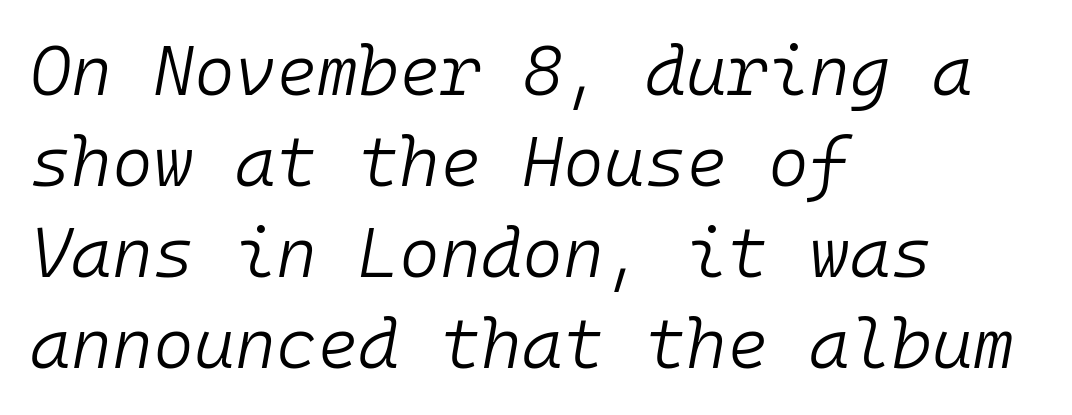
The image shows 70 px light type, italic (leaning right), monospaced; set left-aligned, normal line spacing (1.3x), normal letter spacing, not underlined; low stroke contrast and a medium x-height.
